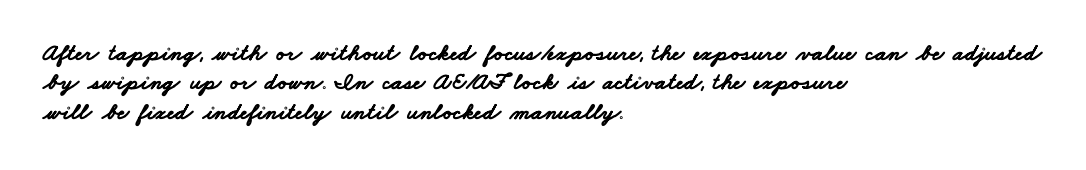
Left-aligned paragraph, ragged on the right. This is heavy type, rendered in bold. Letter spacing: default. The strip under each line holds only bare page.
